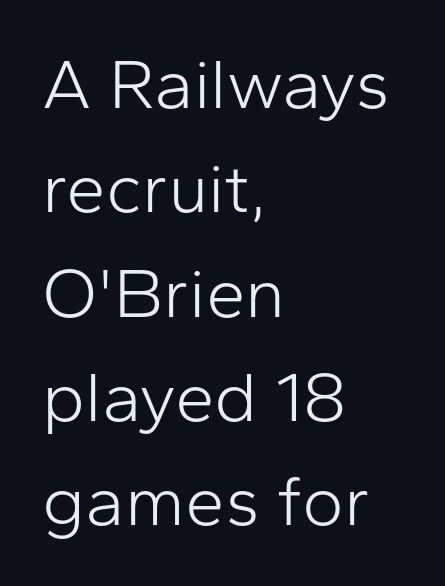
The image shows 71 px light sans-serif type, upright; set left-aligned, normal line spacing (1.47x), normal letter spacing, not underlined; low stroke contrast and a medium x-height.
